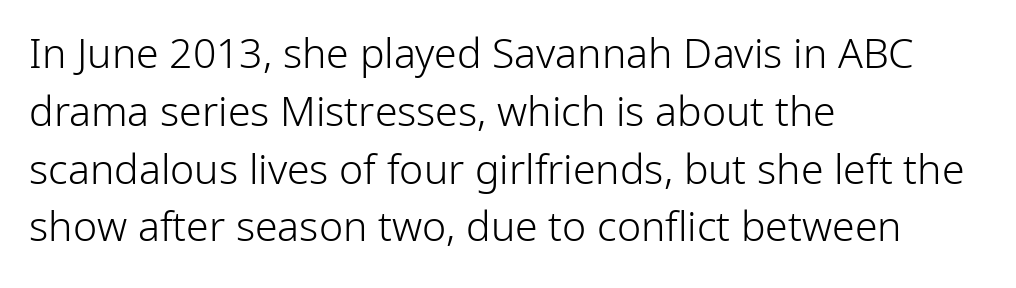
{"serif": "no", "italic": "no", "bold": "no", "weight": "light", "width": "normal", "stroke_contrast": "low", "x_height": "medium", "monospaced": "no", "underline": "no", "align": "left", "line_spacing": "normal", "line_spacing_ratio": 1.41, "letter_spacing": "normal", "letter_spacing_em": 0.0, "glyph_px": 41}
